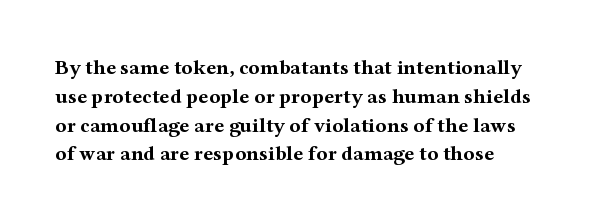
{"italic": "no", "bold": "yes", "underline": "no", "line_spacing": "normal", "line_spacing_ratio": 1.37, "letter_spacing": "normal", "letter_spacing_em": 0.0, "glyph_px": 21}
